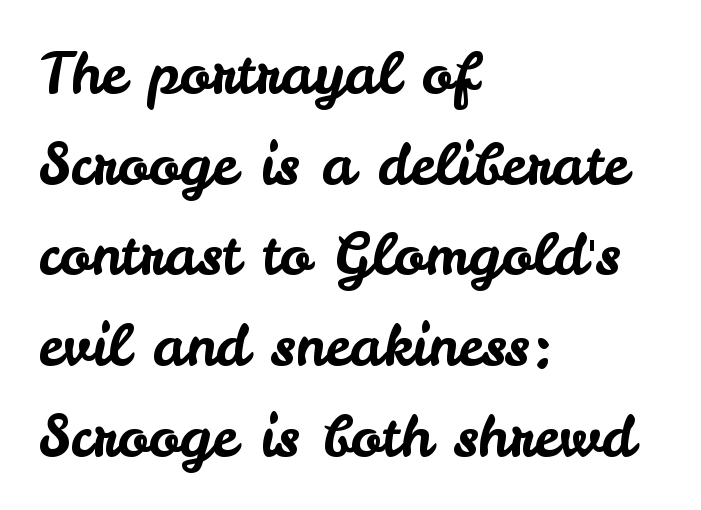
Q: Is the text italic (slanted)? A: Yes.
Q: Is the typeface a serif or a sans-serif typeface? A: Sans-serif.
Q: Is the text underlined? A: No.
Q: How is the paragraph aligned? A: Left-aligned.
Q: Is the spacing between letters normal or unusually wide? A: Normal.
Q: Is the spacing between lines tight, normal or loose? A: Normal.
Q: Width (condensed, normal, or wide)? A: Normal.
Q: Stroke contrast? A: Low.
Q: x-height? A: Small.
Q: Monospaced? A: No.
